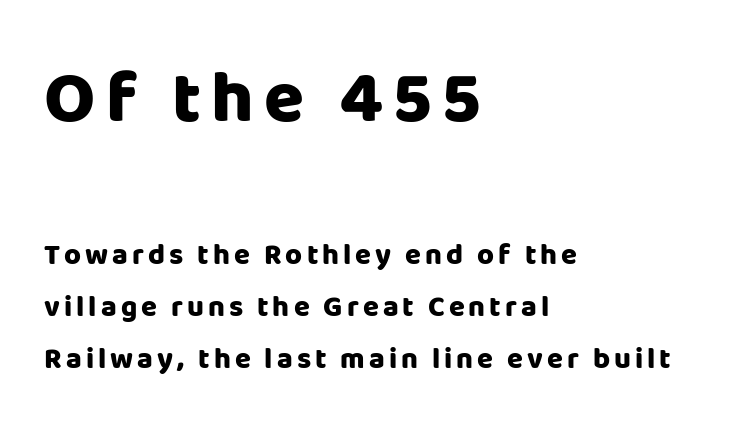
Clear beneath every line of the passage. Strokes here are thick enough to call this a true bold. Notice how the stems are strictly vertical — no italics here. A typesetter would call this proportional, since set widths differ per character. No feet cap the strokes, marking this as sans-serif type.
